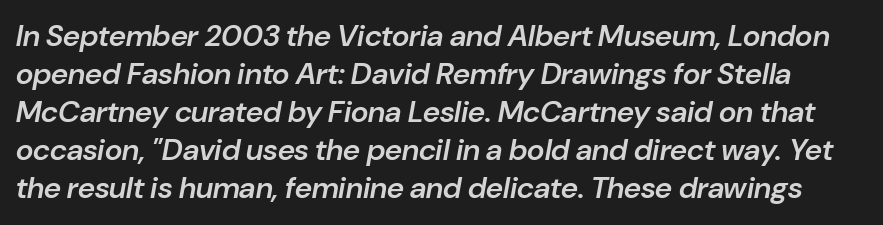
Q: Is the text bold? A: Semi-bold.
Q: Is the text italic (slanted)? A: Yes, it leans right by about 10 degrees.
Q: Is the text underlined? A: No.
Q: Is the spacing between letters normal or unusually wide? A: Normal.
Q: Is the spacing between lines tight, normal or loose? A: Normal.
Q: Width (condensed, normal, or wide)? A: Normal.
Q: Stroke contrast? A: Low.
Q: x-height? A: Medium.
Q: Monospaced? A: No.
